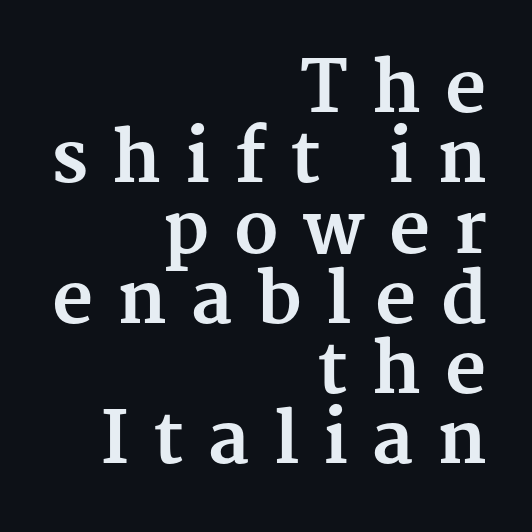
Q: Is the text bold? A: Yes.
Q: Is the text italic (slanted)? A: No, it is upright.
Q: Is the typeface a serif or a sans-serif typeface? A: Serif.
Q: Is the text underlined? A: No.
Q: How is the paragraph aligned? A: Right-aligned.
Q: Is the spacing between letters normal or unusually wide? A: Unusually wide.
Q: Is the spacing between lines tight, normal or loose? A: Tight.
Q: Width (condensed, normal, or wide)? A: Normal.
Q: Stroke contrast? A: Medium.
Q: x-height? A: Medium.
Q: Monospaced? A: No.
